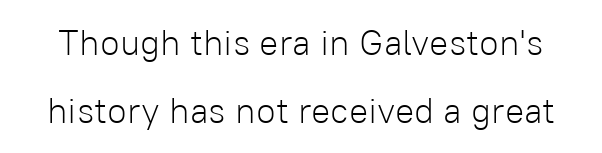
Q: Is the text bold? A: No.
Q: Is the text italic (slanted)? A: No, it is upright.
Q: Is the typeface a serif or a sans-serif typeface? A: Sans-serif.
Q: Is the text underlined? A: No.
Q: Is the spacing between letters normal or unusually wide? A: Normal.
Q: Width (condensed, normal, or wide)? A: Normal.
Q: Stroke contrast? A: Low.
Q: x-height? A: Medium.
Q: Monospaced? A: No.
